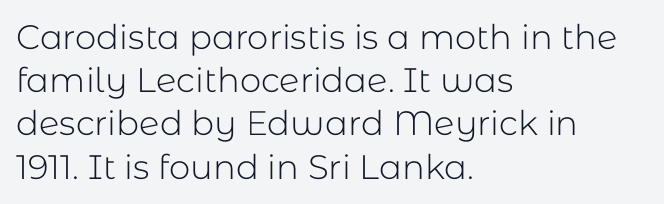
Q: Is the text bold? A: No.
Q: Is the text italic (slanted)? A: No, it is upright.
Q: Is the typeface a serif or a sans-serif typeface? A: Sans-serif.
Q: Is the text underlined? A: No.
Q: How is the paragraph aligned? A: Left-aligned.
Q: Is the spacing between letters normal or unusually wide? A: Normal.
Q: Is the spacing between lines tight, normal or loose? A: Normal.
Q: Width (condensed, normal, or wide)? A: Normal.
Q: Stroke contrast? A: Low.
Q: x-height? A: Medium.
Q: Monospaced? A: No.
